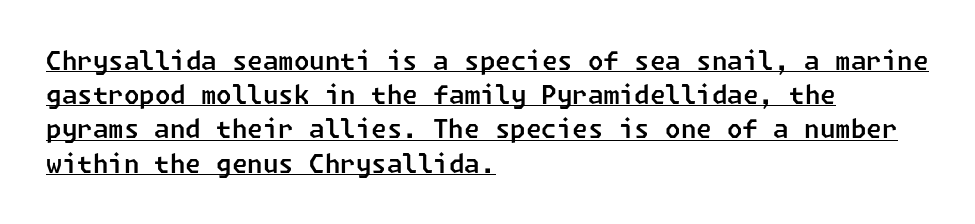
Q: Is the text underlined? A: Yes.
Q: How is the paragraph aligned? A: Left-aligned.
Q: Is the spacing between letters normal or unusually wide? A: Normal.
Q: Is the spacing between lines tight, normal or loose? A: Normal.
